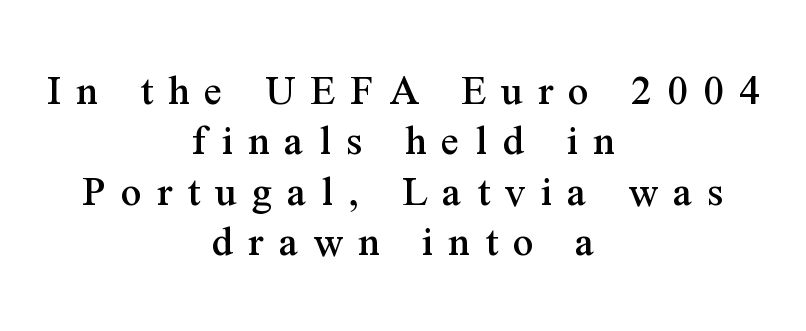
The image shows 45 px serif type, upright; set centered, tight line spacing (1.12x), unusually wide letter spacing (+0.34 em), not underlined; medium stroke contrast and a medium x-height.
